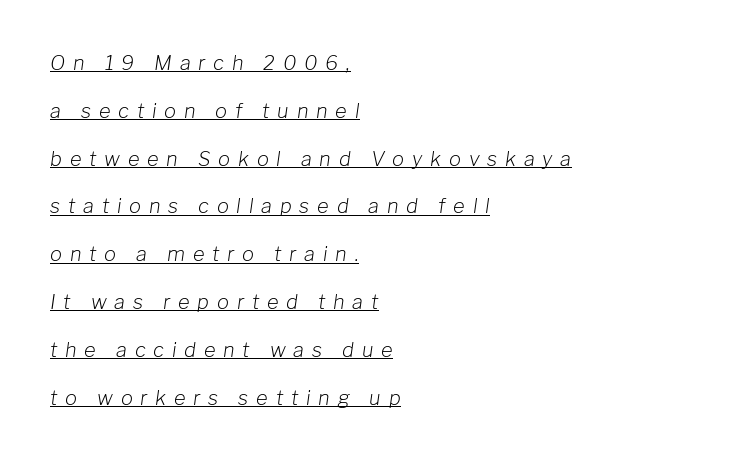
Q: Is the text bold? A: No.
Q: Is the text italic (slanted)? A: Yes, it leans right by about 8 degrees.
Q: Is the text underlined? A: Yes.
Q: How is the paragraph aligned? A: Left-aligned.
Q: Is the spacing between letters normal or unusually wide? A: Unusually wide.
Q: Is the spacing between lines tight, normal or loose? A: Loose.
